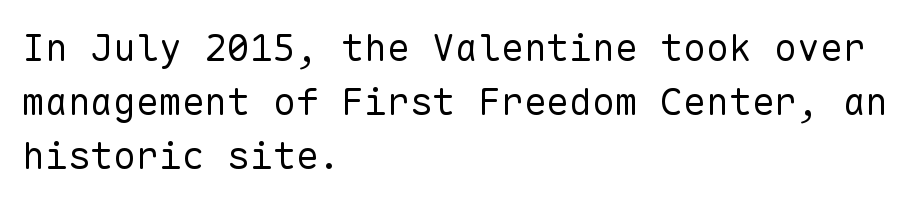
{"serif": "no", "italic": "no", "bold": "no", "weight": "regular", "width": "normal", "stroke_contrast": "low", "x_height": "medium", "monospaced": "yes", "underline": "no", "align": "left", "line_spacing": "normal", "line_spacing_ratio": 1.42, "letter_spacing": "normal", "letter_spacing_em": 0.0, "glyph_px": 38}
